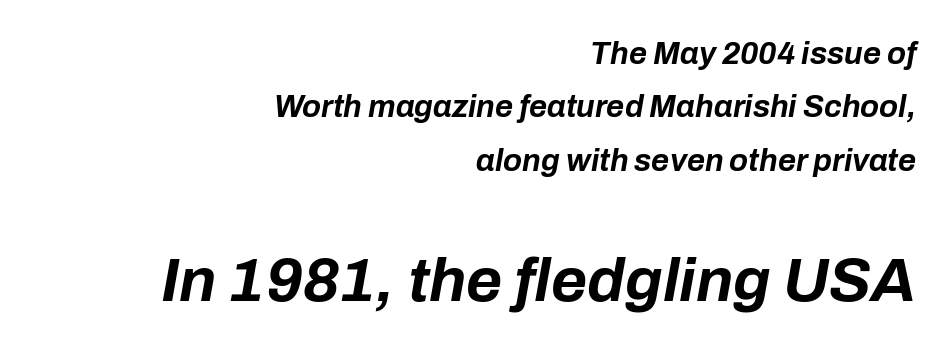
{"italic": "yes", "lean": "right", "slant_degrees": 10, "bold": "yes", "weight": "bold", "width": "normal", "stroke_contrast": "low", "x_height": "medium", "monospaced": "no", "underline": "no", "align": "right", "line_spacing_ratio": 1.72, "letter_spacing": "normal", "letter_spacing_em": 0.0, "larger_block": "second", "size_ratio": 2.0, "glyph_px": 62}
